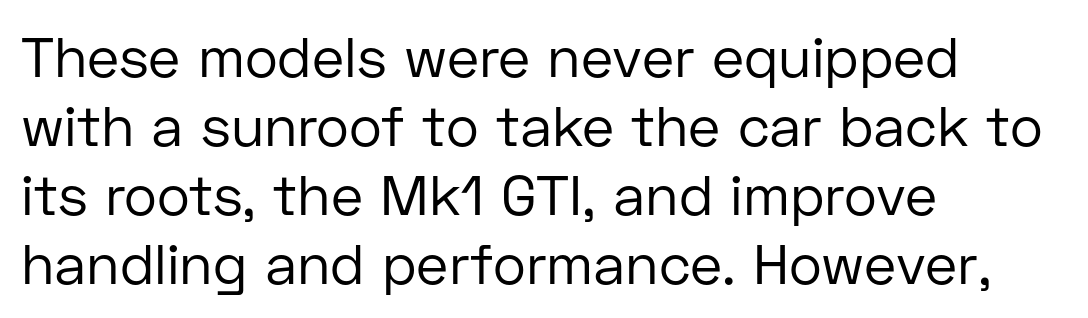
{"serif": "no", "italic": "no", "bold": "no", "weight": "regular", "width": "normal", "stroke_contrast": "low", "x_height": "medium", "monospaced": "no", "underline": "no", "align": "left", "line_spacing_ratio": 1.23, "letter_spacing": "normal", "letter_spacing_em": 0.0, "glyph_px": 56}
